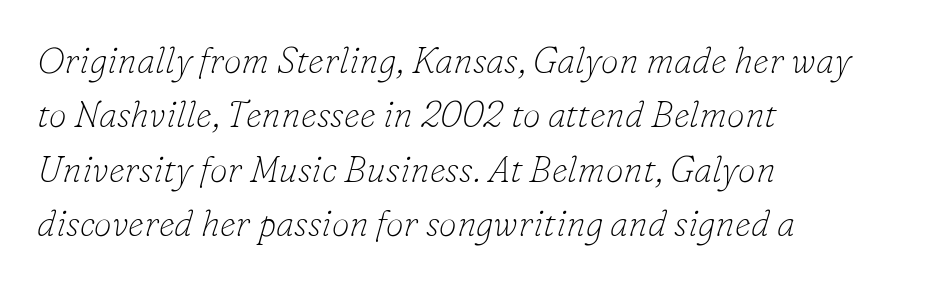
Q: Is the text bold? A: No.
Q: Is the text italic (slanted)? A: Yes, it leans right by about 16 degrees.
Q: Is the typeface a serif or a sans-serif typeface? A: Serif.
Q: Is the text underlined? A: No.
Q: How is the paragraph aligned? A: Left-aligned.
Q: Is the spacing between letters normal or unusually wide? A: Normal.
Q: Is the spacing between lines tight, normal or loose? A: Normal.
Q: Width (condensed, normal, or wide)? A: Normal.
Q: Stroke contrast? A: Low.
Q: x-height? A: Small.
Q: Monospaced? A: No.
